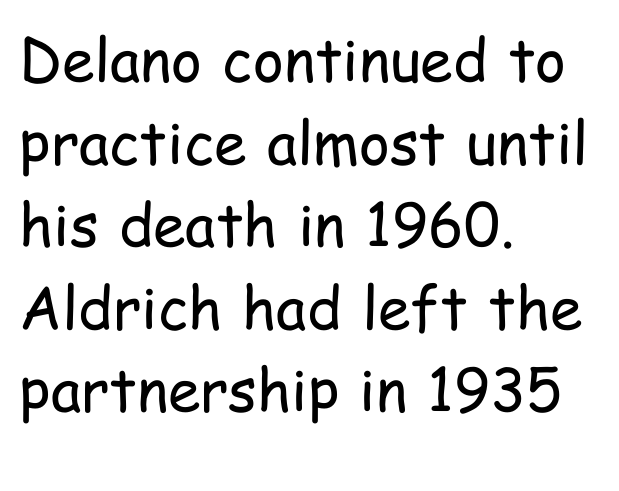
{"serif": "no", "italic": "no", "bold": "no", "weight": "regular", "width": "condensed", "stroke_contrast": "low", "x_height": "medium", "monospaced": "no", "underline": "no", "align": "left", "line_spacing": "normal", "line_spacing_ratio": 1.4, "letter_spacing": "normal", "letter_spacing_em": 0.0, "glyph_px": 59}
